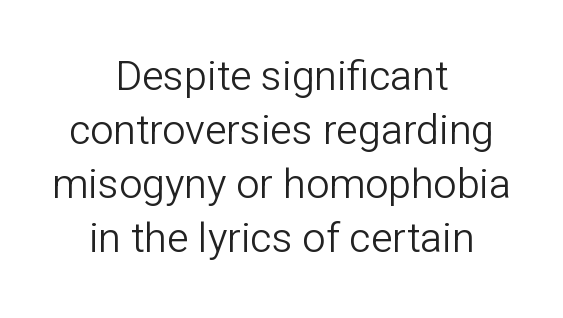
{"serif": "no", "italic": "no", "bold": "no", "weight": "light", "width": "normal", "stroke_contrast": "low", "x_height": "medium", "monospaced": "no", "underline": "no", "align": "center", "line_spacing": "normal", "line_spacing_ratio": 1.32, "letter_spacing": "normal", "letter_spacing_em": 0.0, "glyph_px": 41}
